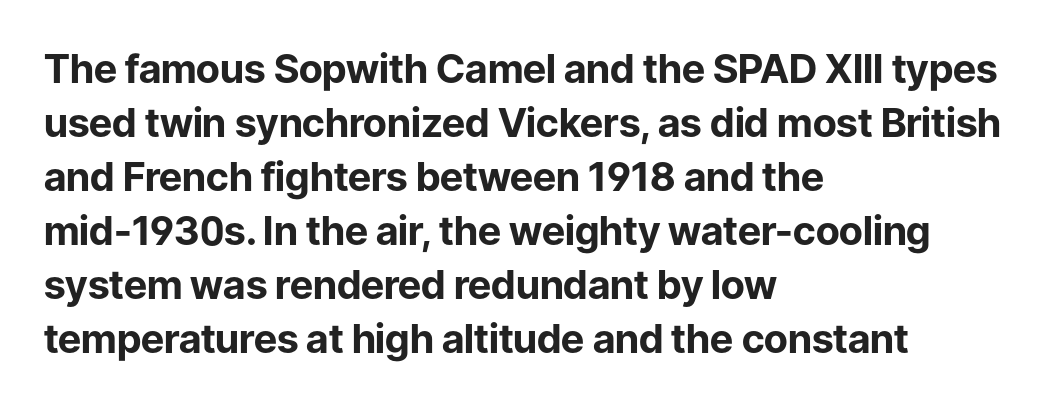
The image shows 40 px bold sans-serif type, upright; set left-aligned, normal line spacing (1.35x), normal letter spacing, not underlined; low stroke contrast and a medium x-height.
